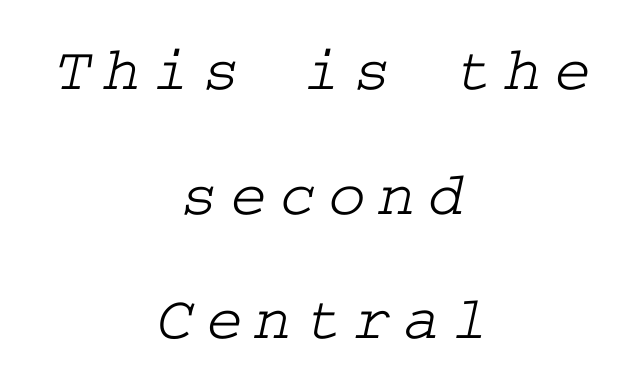
The image shows 63 px wide serif type; set centered, loose line spacing (1.98x), unusually wide letter spacing (+0.2 em), not underlined; low stroke contrast and a medium x-height.
